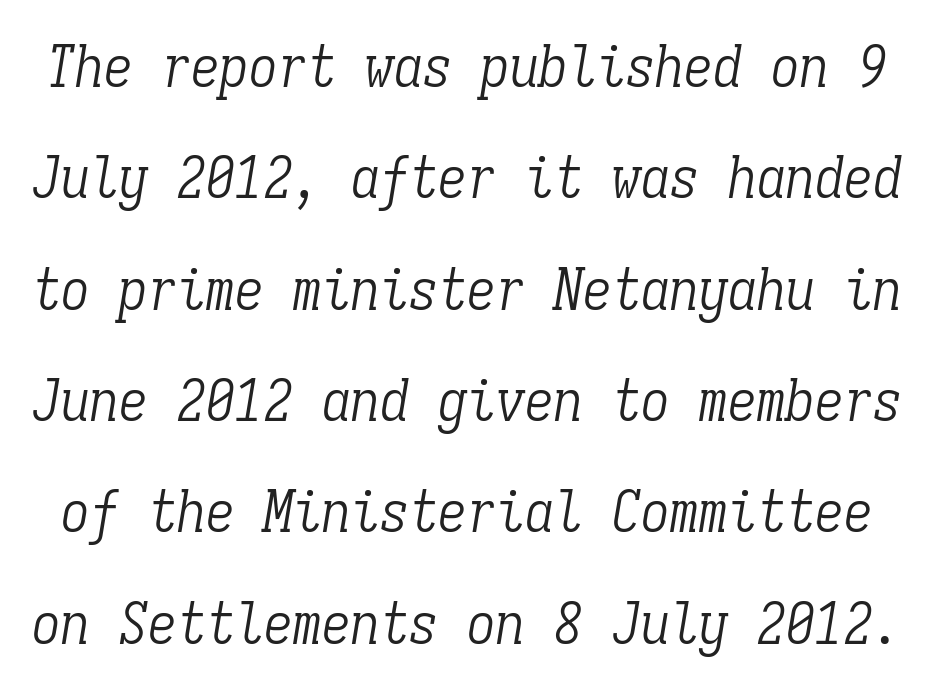
The image shows 58 px light, condensed serif type, italic (leaning right), monospaced; set loose line spacing (1.92x), normal letter spacing, not underlined; low stroke contrast and a medium x-height.
